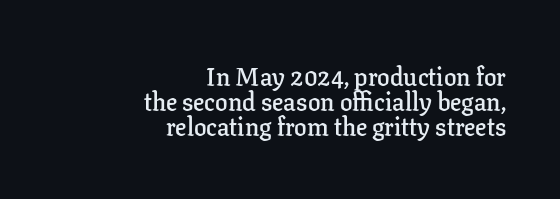
Plain, unruled lines of type. The vertical gap from one line to the next is small. Every stem runs plumb, perpendicular to the baseline. The rendering keeps characters at their native spacing.
